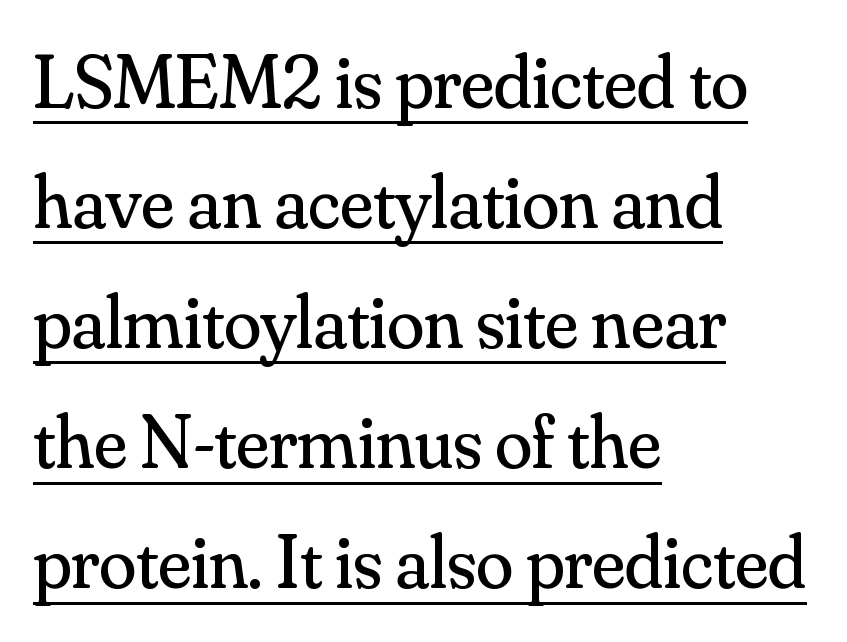
Rows of type keep a routine distance in the vertical direction. Each line of the rendering has a horizontal stroke beneath the glyphs. The font family rendered here belongs to the serif group. A quiet, ordinary-to-light weight characterises the typeface.
